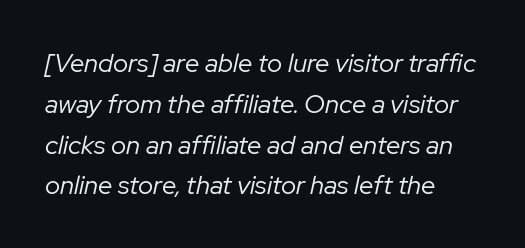
Q: Is the text bold? A: No.
Q: Is the text italic (slanted)? A: Yes, it leans right by about 12 degrees.
Q: Is the text underlined? A: No.
Q: How is the paragraph aligned? A: Left-aligned.
Q: Is the spacing between letters normal or unusually wide? A: Normal.
Q: Is the spacing between lines tight, normal or loose? A: Normal.
